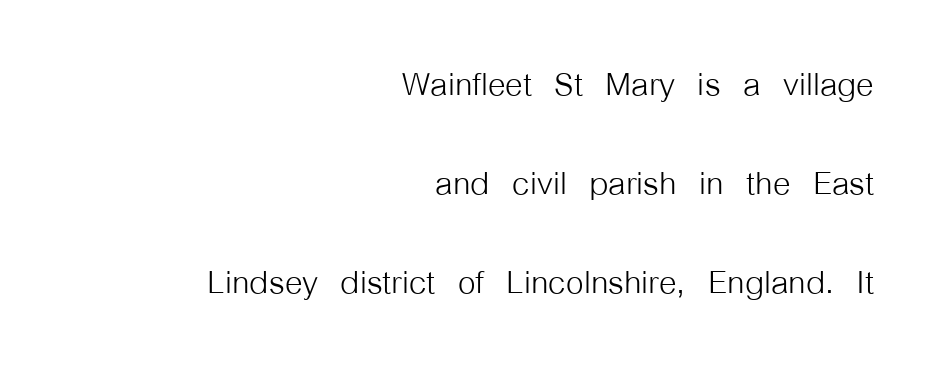
Q: Is the text bold? A: No.
Q: Is the text italic (slanted)? A: No, it is upright.
Q: Is the typeface a serif or a sans-serif typeface? A: Sans-serif.
Q: Is the text underlined? A: No.
Q: How is the paragraph aligned? A: Right-aligned.
Q: Is the spacing between letters normal or unusually wide? A: Normal.
Q: Is the spacing between lines tight, normal or loose? A: Loose.
Q: Width (condensed, normal, or wide)? A: Condensed.
Q: Stroke contrast? A: Low.
Q: x-height? A: Medium.
Q: Monospaced? A: No.
